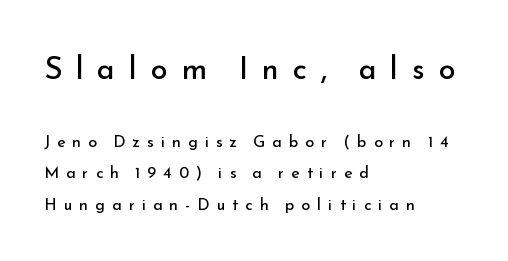
{"serif": "no", "italic": "no", "bold": "no", "weight": "regular", "width": "normal", "stroke_contrast": "low", "x_height": "small", "monospaced": "no", "underline": "no", "align": "left", "line_spacing": "loose", "line_spacing_ratio": 1.95, "letter_spacing": "wide", "letter_spacing_em": 0.44, "larger_block": "first", "size_ratio": 1.94, "glyph_px": 31}
